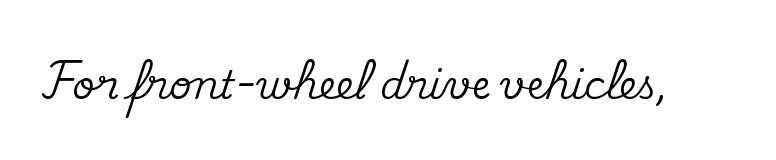
{"serif": "yes", "width": "normal", "stroke_contrast": "medium", "x_height": "small", "monospaced": "no", "underline": "no", "letter_spacing": "normal", "letter_spacing_em": 0.0, "glyph_px": 39}
